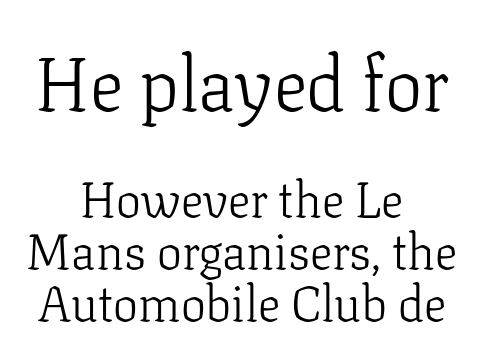
The emphasis by scale lands on block number one, above. Centered paragraph, ragged on both sides. Unlike a clean sans, this face finishes its strokes with serifs. Default kerning and tracking; the words read as compact shapes. The typesetting does not lean heavy: it is not bold. The space beneath each line is pristine and unruled.
